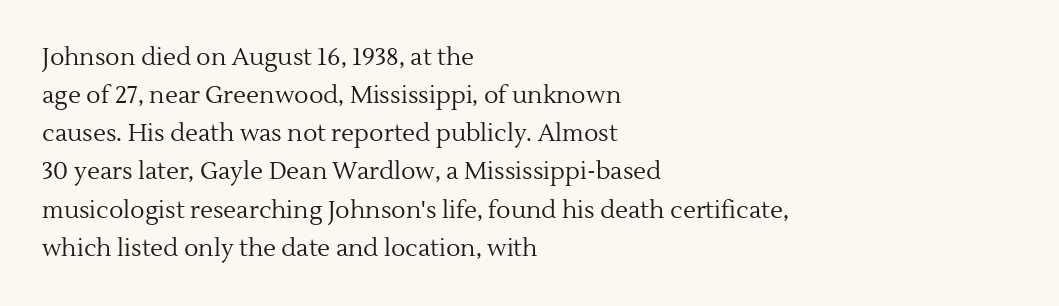
Is there much room between lines? A standard amount, neither cramped nor airy. A roman cut, with each character standing at attention. How are the letters spaced? Ordinarily, with no added tracking. This rendering features lettering with no underline. The paragraph shown leans on its left margin. The weight tops out at a normal text grade.
